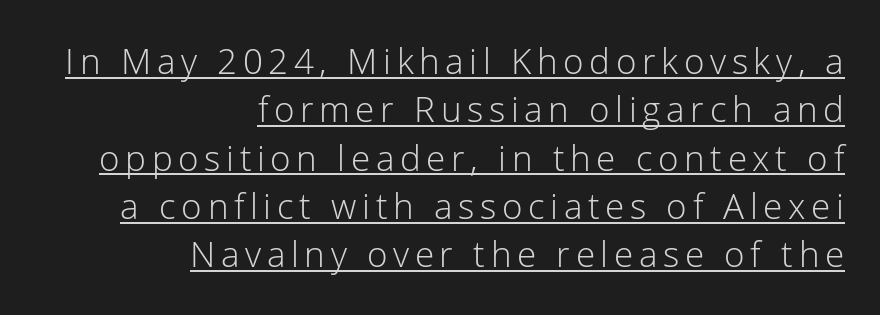
{"serif": "no", "italic": "no", "bold": "no", "weight": "light", "width": "normal", "stroke_contrast": "low", "x_height": "medium", "monospaced": "no", "underline": "yes", "align": "right", "line_spacing": "normal", "line_spacing_ratio": 1.38, "glyph_px": 35}
